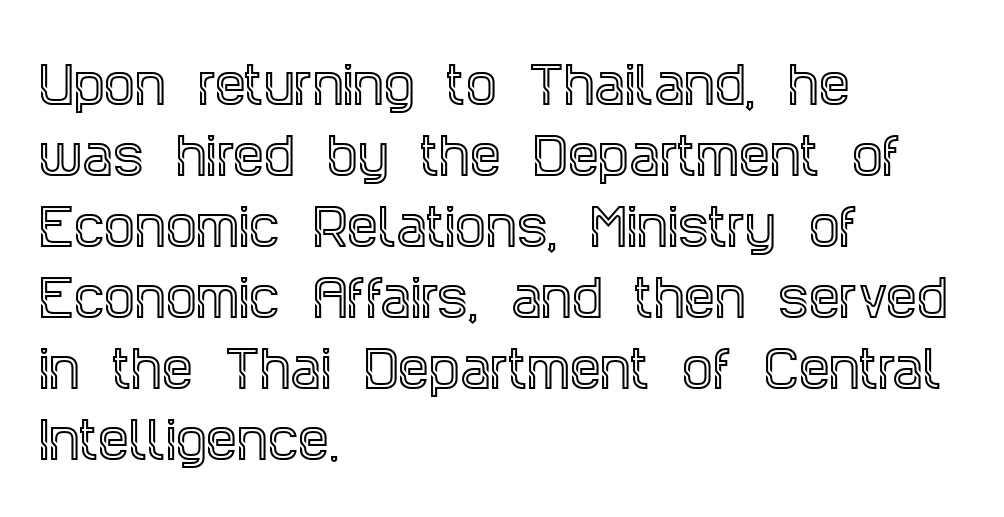
These lines keep a tight, regular rhythm from letter to letter. Think of a printed novel: that variable character pitch is what you see here. Each row of text sits above clean, open space. The passage shown stacks its lines at a standard gap. These lines stack with their left ends in a neat column. A roman cut, with each character standing at attention.
